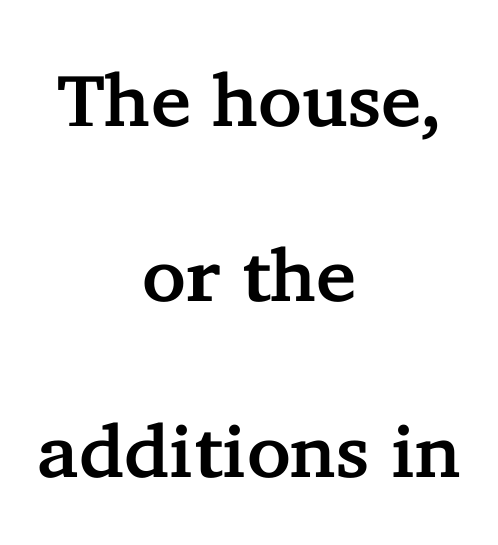
The type is set solid horizontally, with unmodified tracking. Note: serifs present on the glyphs. Casual observation: everything's sitting right in the middle. Ascenders rise straight up at ninety degrees. Is there much room between lines? Yes — plenty of vertical air separates them.
